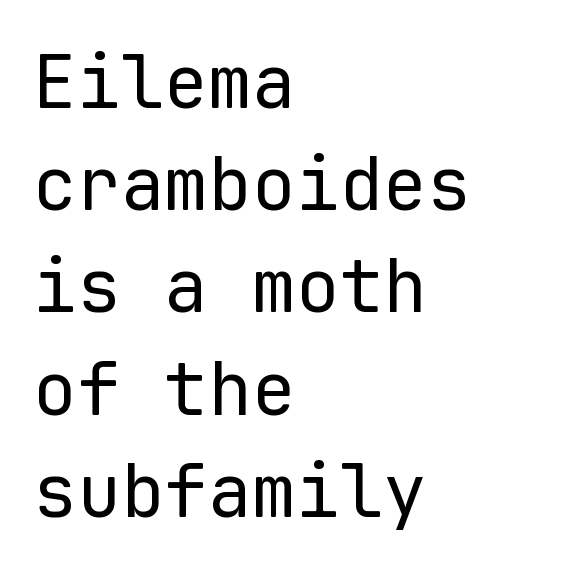
Q: Is the text bold? A: No.
Q: Is the text italic (slanted)? A: No, it is upright.
Q: Is the typeface a serif or a sans-serif typeface? A: Sans-serif.
Q: Is the text underlined? A: No.
Q: How is the paragraph aligned? A: Left-aligned.
Q: Is the spacing between letters normal or unusually wide? A: Normal.
Q: Is the spacing between lines tight, normal or loose? A: Normal.
Q: Width (condensed, normal, or wide)? A: Normal.
Q: Stroke contrast? A: Low.
Q: x-height? A: Medium.
Q: Monospaced? A: Yes.
